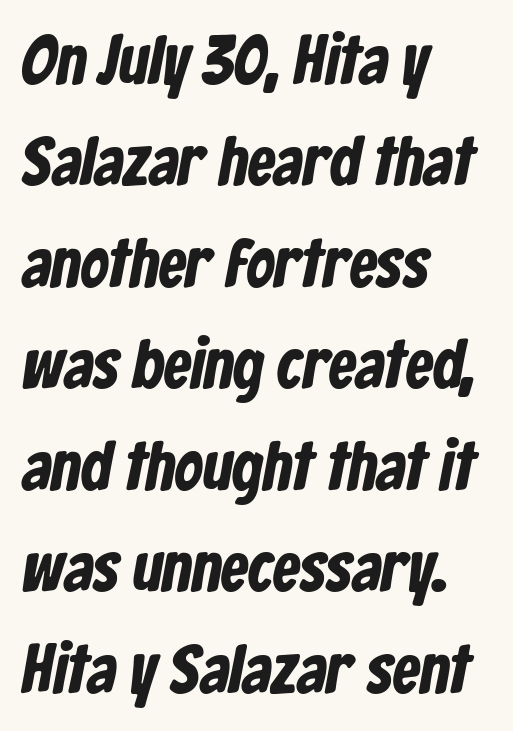
{"serif": "no", "width": "condensed", "stroke_contrast": "low", "x_height": "medium", "monospaced": "no", "underline": "no", "align": "left", "line_spacing": "normal", "line_spacing_ratio": 1.47, "letter_spacing": "normal", "letter_spacing_em": 0.0, "glyph_px": 69}
